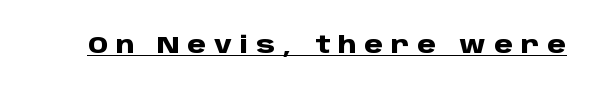
Plenty of ink on the page — the face is bold. The type is letterspaced generously, with wide tracking. Underlined type. Posture: straight, roman, zero tilt.
